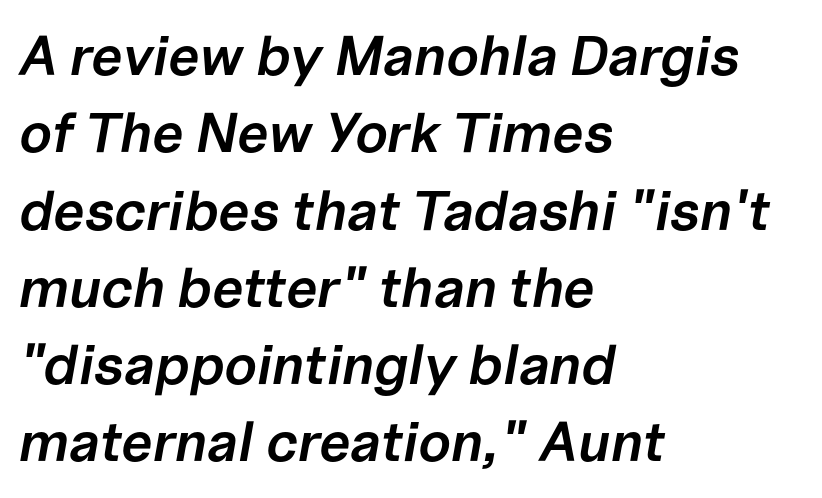
These lines are set flush left with a ragged right edge. Compared with an ordinary text face, these strokes are moderately heavier — a semibold. The space beneath each line is pristine and unruled. Regarding leading, the lines here are spaced in the standard way. This is oblique type, the kind used for emphasis or titles. This sample has the flowing, uneven cadence of proportional lettering.
